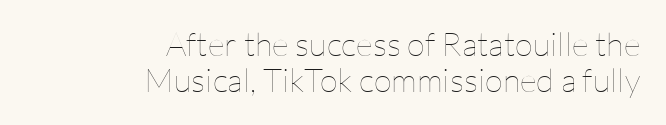
The image shows 33 px thin type, upright; set right-aligned, tight line spacing (1.09x), normal letter spacing, not underlined; low stroke contrast and a medium x-height.
